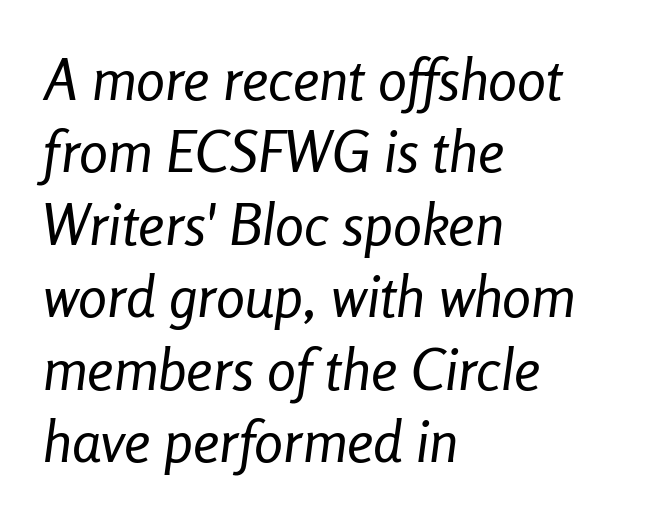
The paragraph shown leans on its left margin. Stem width sits at or under what a default text font uses. What's the leading like? Ordinary, nothing unusual. You could call the tracking neutral — neither tight nor loose.
